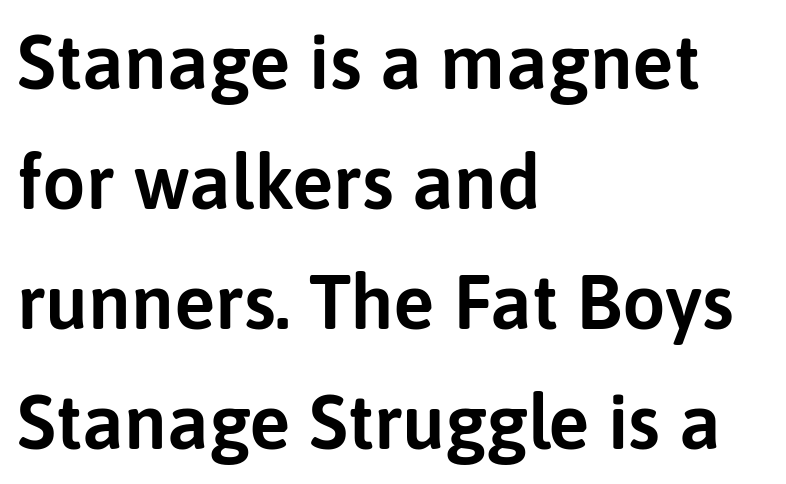
Q: Is the text italic (slanted)? A: No, it is upright.
Q: Is the typeface a serif or a sans-serif typeface? A: Sans-serif.
Q: Is the text underlined? A: No.
Q: How is the paragraph aligned? A: Left-aligned.
Q: Is the spacing between letters normal or unusually wide? A: Normal.
Q: Is the spacing between lines tight, normal or loose? A: Normal.
Q: Width (condensed, normal, or wide)? A: Normal.
Q: Stroke contrast? A: Low.
Q: x-height? A: Medium.
Q: Monospaced? A: No.
